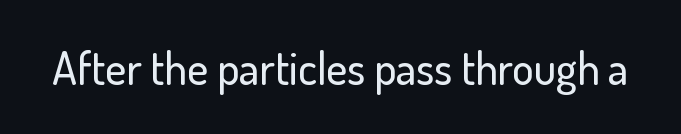
Q: Is the text italic (slanted)? A: No, it is upright.
Q: Is the typeface a serif or a sans-serif typeface? A: Sans-serif.
Q: Is the text underlined? A: No.
Q: Is the spacing between letters normal or unusually wide? A: Normal.
Q: Width (condensed, normal, or wide)? A: Normal.
Q: Stroke contrast? A: Low.
Q: x-height? A: Small.
Q: Monospaced? A: No.
